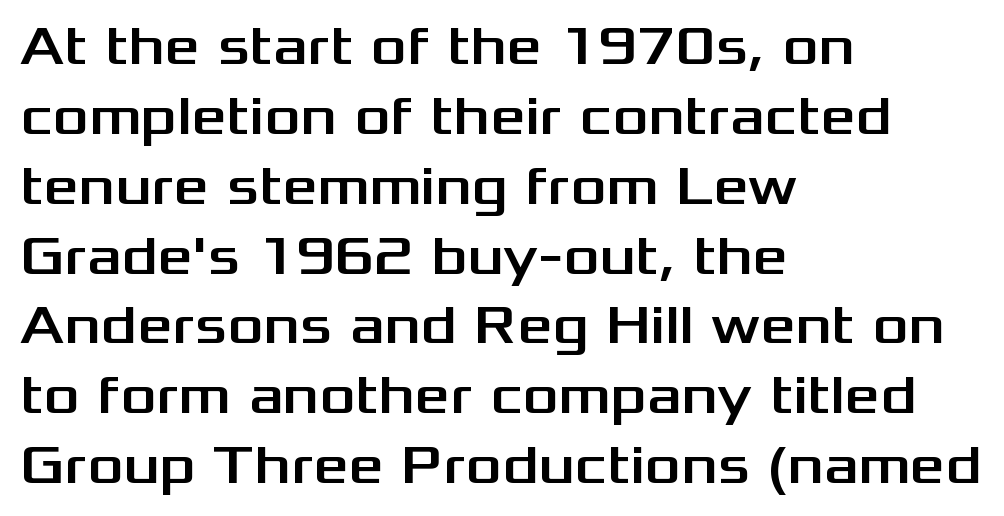
Q: Is the text italic (slanted)? A: No, it is upright.
Q: Is the typeface a serif or a sans-serif typeface? A: Sans-serif.
Q: Is the text underlined? A: No.
Q: How is the paragraph aligned? A: Left-aligned.
Q: Is the spacing between letters normal or unusually wide? A: Normal.
Q: Is the spacing between lines tight, normal or loose? A: Normal.
Q: Width (condensed, normal, or wide)? A: Wide.
Q: Stroke contrast? A: Medium.
Q: x-height? A: Medium.
Q: Monospaced? A: No.
